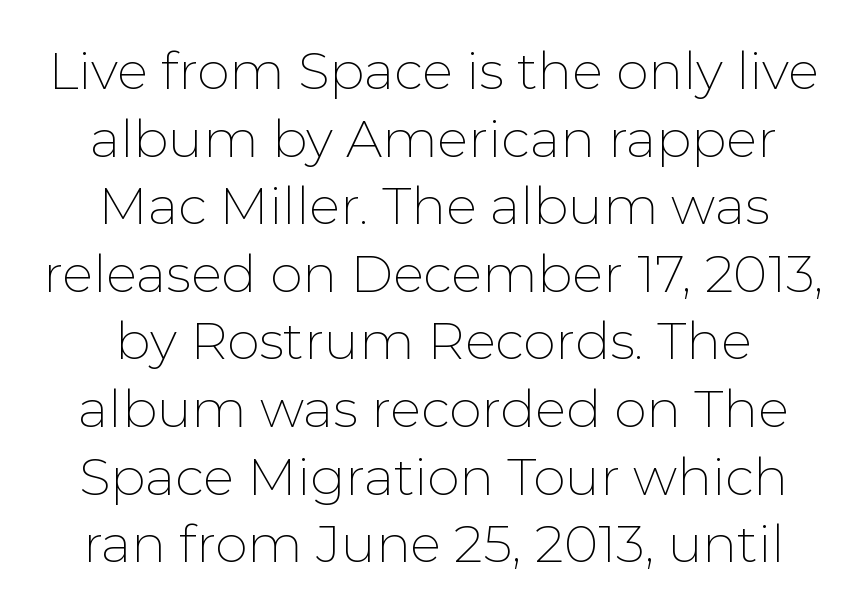
The image shows 52 px thin sans-serif type, upright; set centered, normal line spacing (1.3x), normal letter spacing, not underlined; low stroke contrast and a medium x-height.
